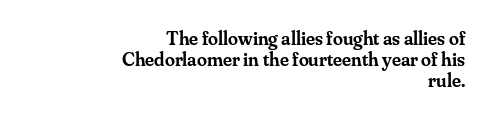
{"italic": "no", "bold": "semi", "underline": "no", "align": "right", "line_spacing": "tight", "line_spacing_ratio": 1.06, "letter_spacing": "normal", "letter_spacing_em": 0.0, "glyph_px": 20}
